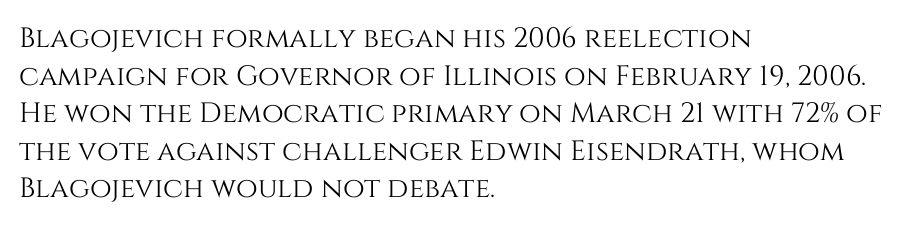
Q: Is the text italic (slanted)? A: No, it is upright.
Q: Is the text underlined? A: No.
Q: How is the paragraph aligned? A: Left-aligned.
Q: Is the spacing between letters normal or unusually wide? A: Normal.
Q: Is the spacing between lines tight, normal or loose? A: Normal.
Q: Width (condensed, normal, or wide)? A: Normal.
Q: Stroke contrast? A: Medium.
Q: x-height? A: Large.
Q: Monospaced? A: No.
